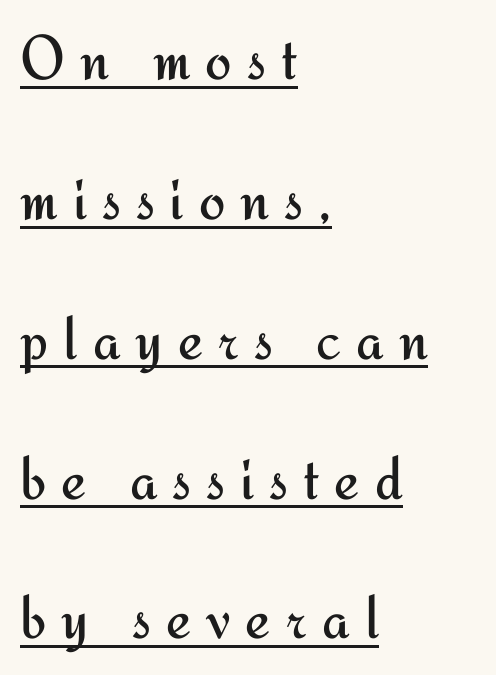
Does a line run under the words? Yes, clearly. Every stem runs plumb, perpendicular to the baseline. Weight: not bold — regular or lighter. You can tell from the bare stems that sans-serif type was used. In CSS terms this would be text-align: left.
